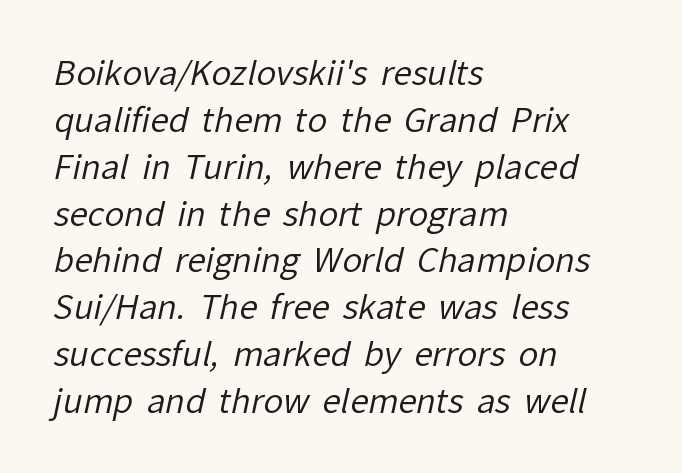
Q: Is the text bold? A: No.
Q: Is the typeface a serif or a sans-serif typeface? A: Sans-serif.
Q: Is the text underlined? A: No.
Q: How is the paragraph aligned? A: Left-aligned.
Q: Is the spacing between letters normal or unusually wide? A: Normal.
Q: Is the spacing between lines tight, normal or loose? A: Normal.
Q: Width (condensed, normal, or wide)? A: Normal.
Q: Stroke contrast? A: Low.
Q: x-height? A: Medium.
Q: Monospaced? A: No.
